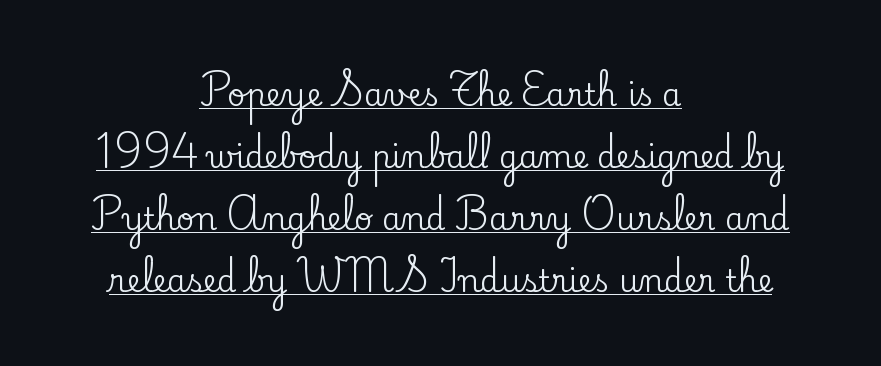
Underlined type. These lines are rendered in a variable-pitch font. Classification — serif. Unlike italic type, these characters show no tilt at all.
